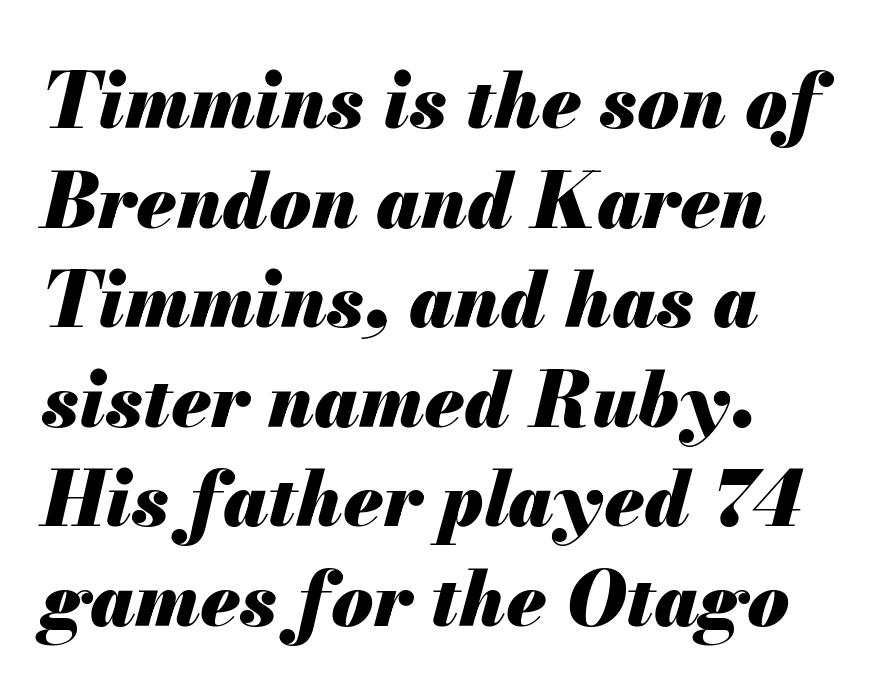
{"italic": "yes", "lean": "right", "slant_degrees": 13, "bold": "yes", "weight": "heavy", "width": "normal", "stroke_contrast": "medium", "x_height": "small", "monospaced": "no", "underline": "no", "align": "left", "line_spacing": "normal", "line_spacing_ratio": 1.31, "letter_spacing": "normal", "letter_spacing_em": 0.0, "glyph_px": 76}
